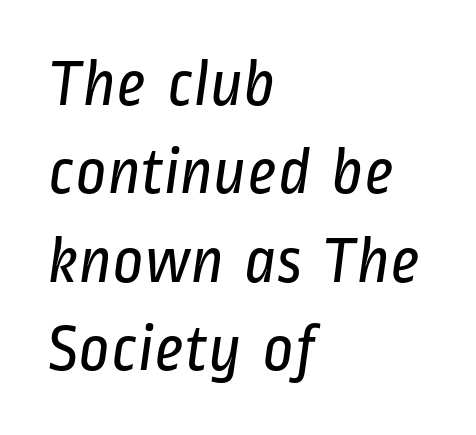
The image shows 67 px regular-weight, condensed sans-serif type; set left-aligned, normal line spacing (1.32x), normal letter spacing, not underlined; low stroke contrast and a medium x-height.
